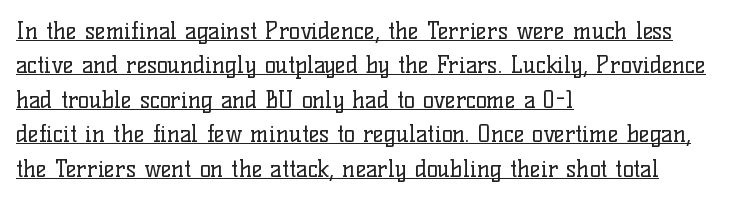
The lines are quadded left. The passage shown is not bold in any degree. Is there any slant? The stems are plumb. The face used here appears with an underline applied.
